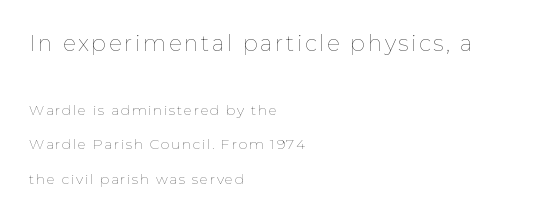
Quick note: underline off. Widely set lines give the paragraph a tall, airy silhouette. The first block has been scaled up relative to the second. The lettering holds an erect, upright posture throughout. The paragraph shown leans on its left margin.
